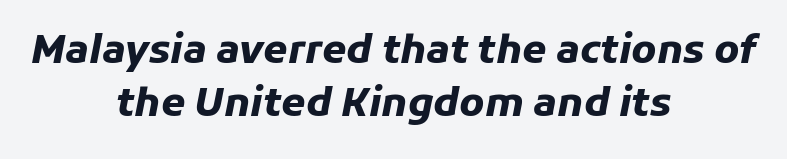
{"italic": "yes", "lean": "right", "slant_degrees": 11, "bold": "yes", "weight": "heavy", "width": "normal", "stroke_contrast": "low", "x_height": "medium", "monospaced": "no", "underline": "no", "align": "center", "line_spacing": "normal", "line_spacing_ratio": 1.35, "letter_spacing": "normal", "letter_spacing_em": 0.0, "glyph_px": 39}
